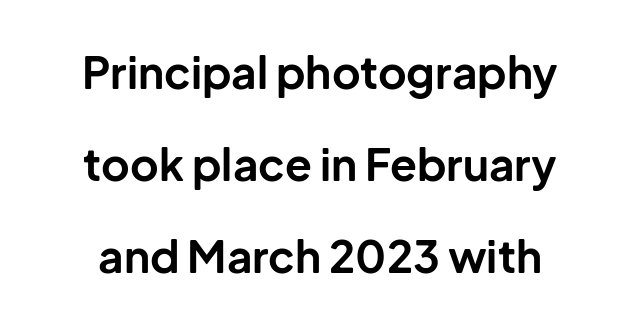
{"serif": "no", "italic": "no", "bold": "yes", "weight": "bold", "width": "normal", "stroke_contrast": "low", "x_height": "medium", "monospaced": "no", "underline": "no", "line_spacing": "loose", "line_spacing_ratio": 2.09, "letter_spacing": "normal", "letter_spacing_em": 0.0, "glyph_px": 44}
